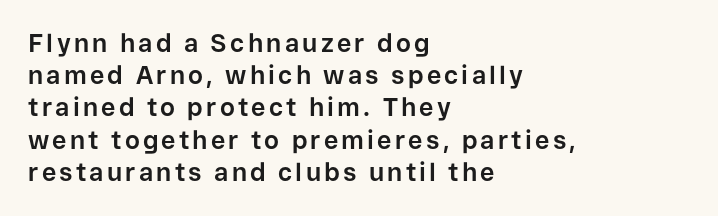
Q: Is the text bold? A: Yes.
Q: Is the text italic (slanted)? A: No, it is upright.
Q: Is the text underlined? A: No.
Q: How is the paragraph aligned? A: Left-aligned.
Q: Is the spacing between lines tight, normal or loose? A: Normal.
